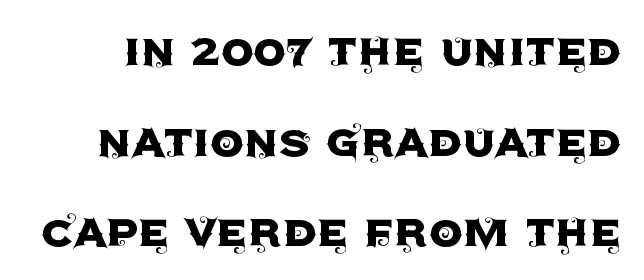
Whoever set this chose a conventional vertical rhythm. A bare baseline throughout the passage. A typesetter would call this proportional, since set widths differ per character. Nothing unusual about the tracking: characters are spaced as the font intends. This is the regular roman posture of the typeface.
